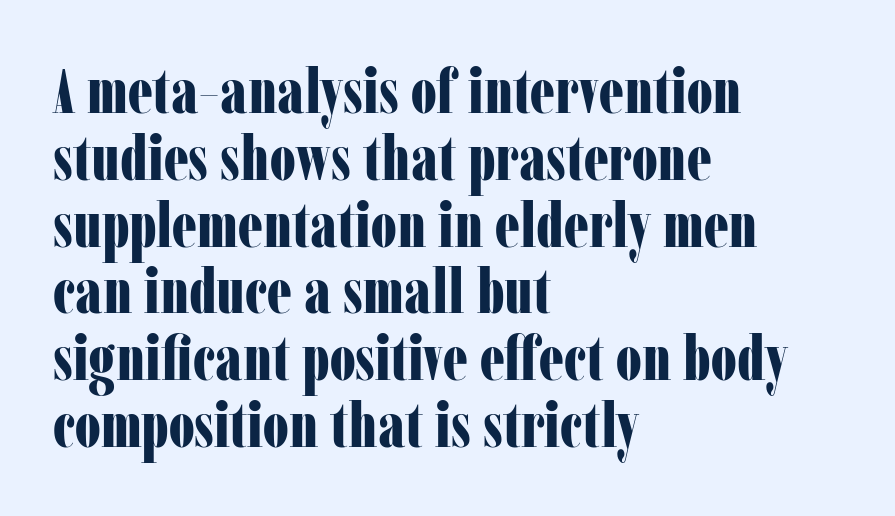
The image shows 63 px bold, condensed serif type, upright; set left-aligned, tight line spacing (1.06x), normal letter spacing, not underlined; low stroke contrast and a medium x-height.
